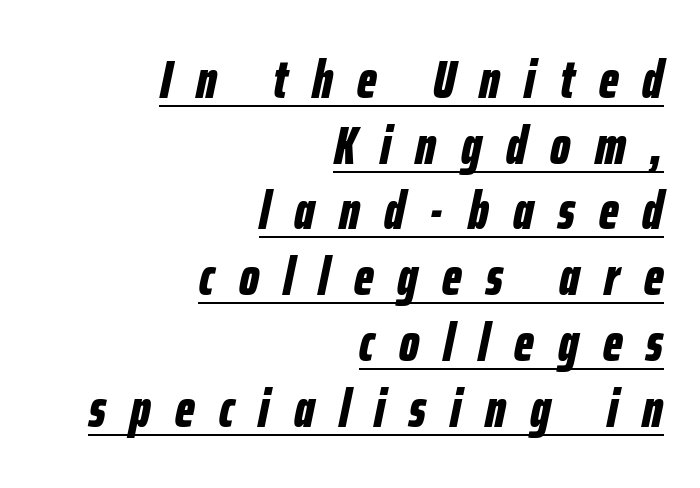
{"italic": "yes", "lean": "right", "slant_degrees": 12, "bold": "yes", "weight": "bold", "width": "condensed", "stroke_contrast": "low", "x_height": "medium", "monospaced": "no", "underline": "yes", "align": "right", "line_spacing_ratio": 1.24, "letter_spacing": "wide", "letter_spacing_em": 0.46, "glyph_px": 53}
